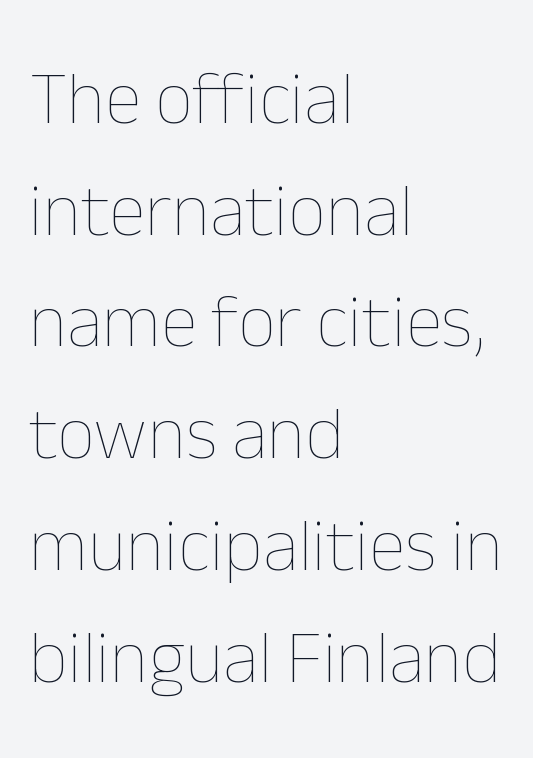
{"italic": "no", "bold": "no", "weight": "thin", "width": "normal", "stroke_contrast": "low", "x_height": "medium", "monospaced": "no", "underline": "no", "align": "left", "line_spacing": "normal", "line_spacing_ratio": 1.49, "letter_spacing": "normal", "letter_spacing_em": 0.0, "glyph_px": 75}
